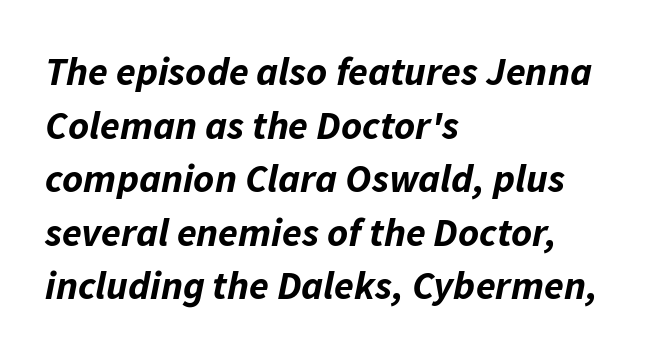
Q: Is the text bold? A: Yes.
Q: Is the text italic (slanted)? A: Yes, it leans right by about 11 degrees.
Q: Is the text underlined? A: No.
Q: How is the paragraph aligned? A: Left-aligned.
Q: Is the spacing between letters normal or unusually wide? A: Normal.
Q: Is the spacing between lines tight, normal or loose? A: Normal.
Q: Width (condensed, normal, or wide)? A: Normal.
Q: Stroke contrast? A: Low.
Q: x-height? A: Medium.
Q: Monospaced? A: No.
